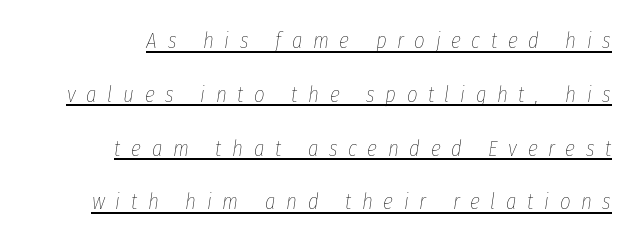
{"italic": "yes", "lean": "right", "slant_degrees": 8, "bold": "no", "underline": "yes", "align": "right", "line_spacing": "loose", "line_spacing_ratio": 2.34, "letter_spacing": "wide", "letter_spacing_em": 0.46, "glyph_px": 23}
